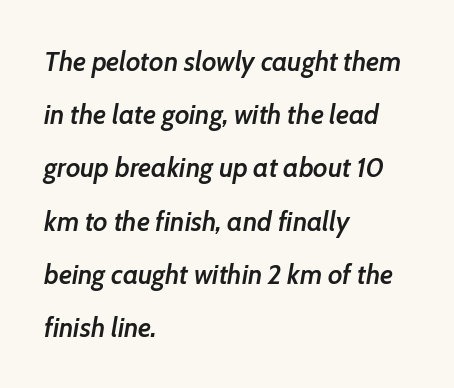
Q: Is the text bold? A: Semi-bold.
Q: Is the text italic (slanted)? A: Yes, it leans right by about 7 degrees.
Q: Is the text underlined? A: No.
Q: How is the paragraph aligned? A: Left-aligned.
Q: Is the spacing between letters normal or unusually wide? A: Normal.
Q: Is the spacing between lines tight, normal or loose? A: Loose.
